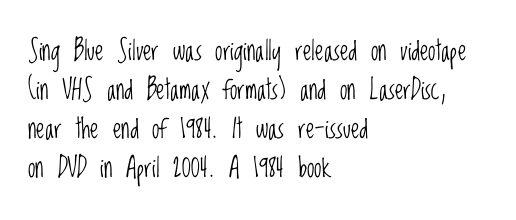
Nothing heavy about these letters — not bold at all. The block of text has a typical density, with ordinary space between rows. Posture: straight, roman, zero tilt. Quick note: underline off. The letterforms sit shoulder to shoulder at normal distance.
